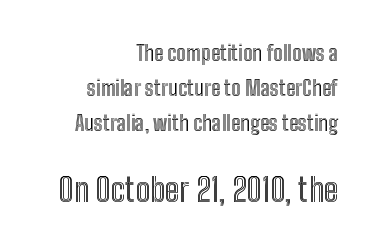
The type is set solid horizontally, with unmodified tracking. The letters advance in unequal steps, a hallmark of proportional type. Of the two passages, the one underneath uses the larger point size. Caption: multi-line text, flush right, ragged left. This block has exactly the height ordinary leading produces.
